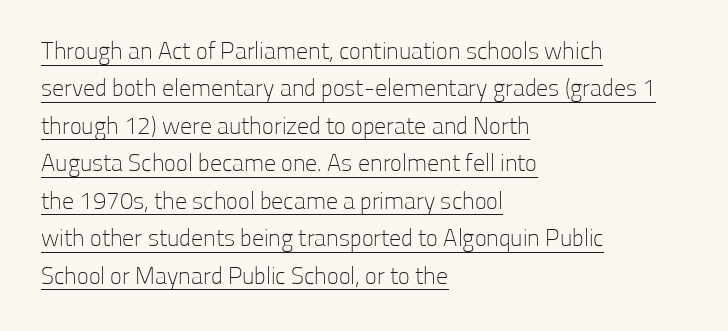
These lines keep a tight, regular rhythm from letter to letter. Teacher's note: observe the even left margin — that is flush-left alignment. The letterforms sit at book weight or below. Normally led — the rows are evenly, conventionally spaced. When letters stand straight like this, we call the style roman or upright.
